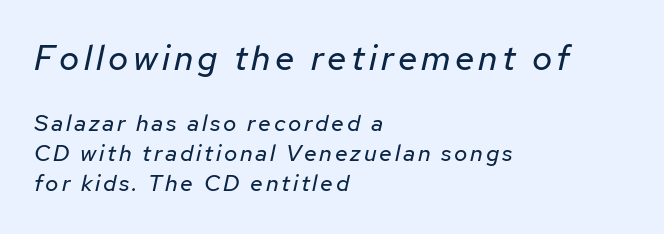
{"italic": "yes", "lean": "right", "slant_degrees": 12, "bold": "no", "weight": "regular", "width": "normal", "stroke_contrast": "low", "x_height": "medium", "monospaced": "no", "underline": "no", "align": "left", "line_spacing": "normal", "line_spacing_ratio": 1.3, "larger_block": "first", "size_ratio": 1.52, "glyph_px": 35}
